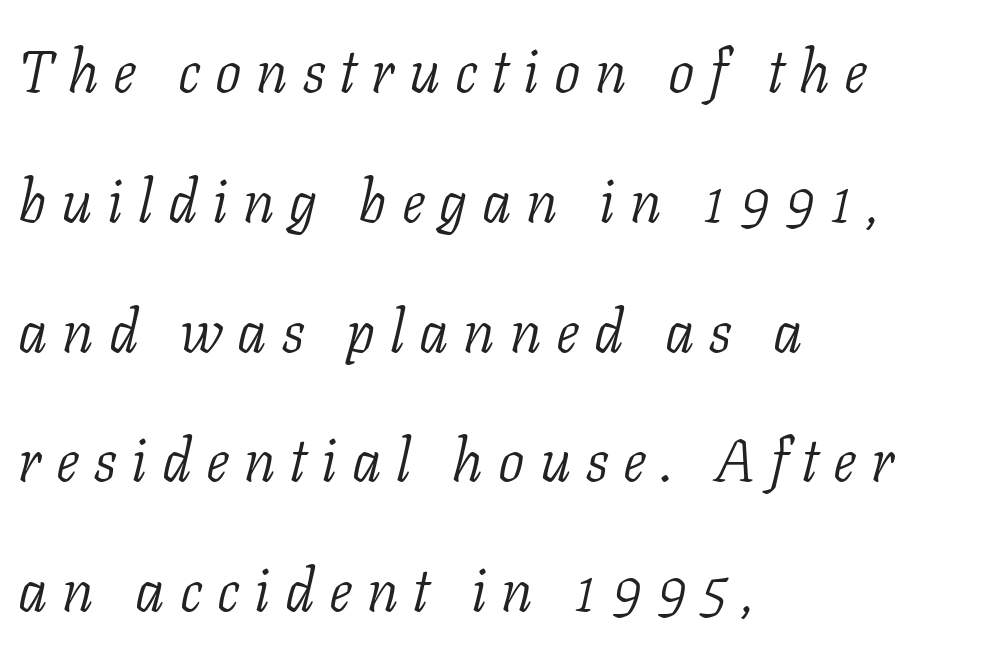
The image shows 59 px light serif type, italic (leaning right); set left-aligned, loose line spacing (2.2x), unusually wide letter spacing (+0.25 em), not underlined; low stroke contrast and a medium x-height.
